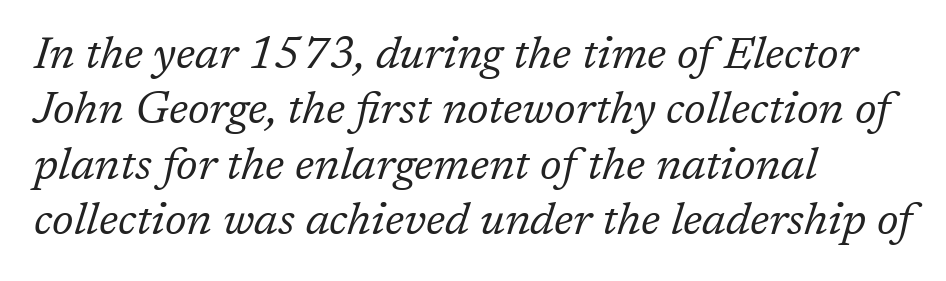
The image shows 45 px regular-weight serif type, italic (leaning right); set left-aligned, line spacing 1.23x, normal letter spacing, not underlined; low stroke contrast and a medium x-height.
